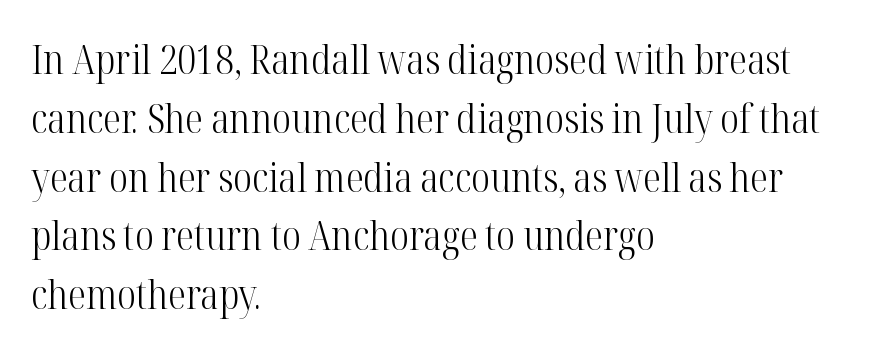
Q: Is the text bold? A: No.
Q: Is the text italic (slanted)? A: No, it is upright.
Q: Is the typeface a serif or a sans-serif typeface? A: Serif.
Q: Is the text underlined? A: No.
Q: How is the paragraph aligned? A: Left-aligned.
Q: Is the spacing between letters normal or unusually wide? A: Normal.
Q: Is the spacing between lines tight, normal or loose? A: Normal.
Q: Width (condensed, normal, or wide)? A: Condensed.
Q: Stroke contrast? A: High.
Q: x-height? A: Medium.
Q: Monospaced? A: No.
